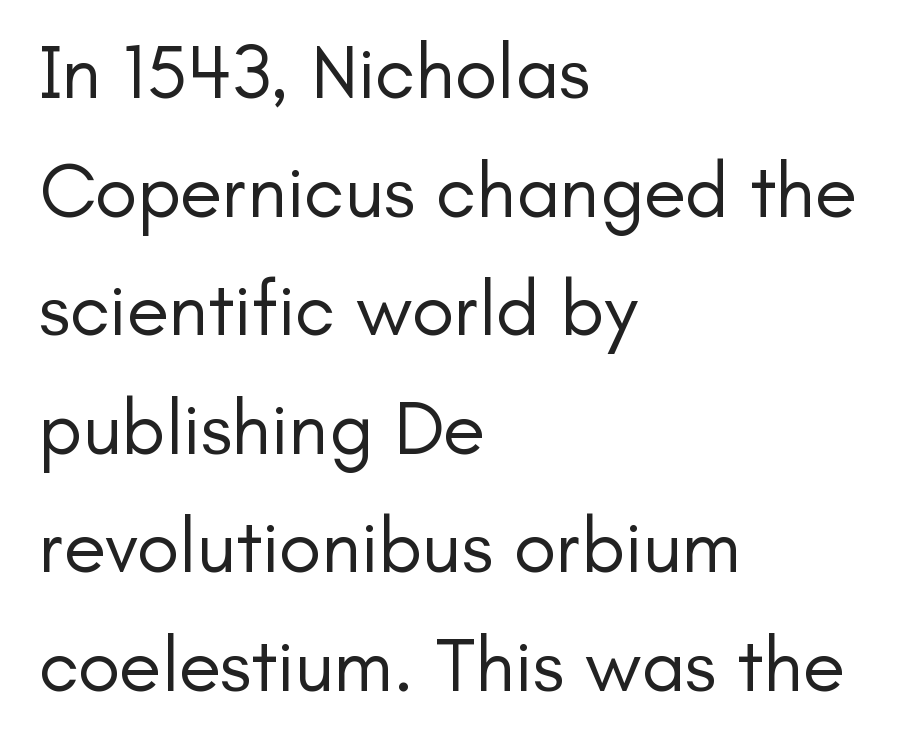
The line-height multiplier appears to be the usual default. The space beneath each line is pristine and unruled. Notice how the stems are strictly vertical — no italics here. Counters stay open thanks to moderate or lighter strokes. This sample is left-justified, so line endings fall wherever the words run out. These lines are composed in type without serifs.
